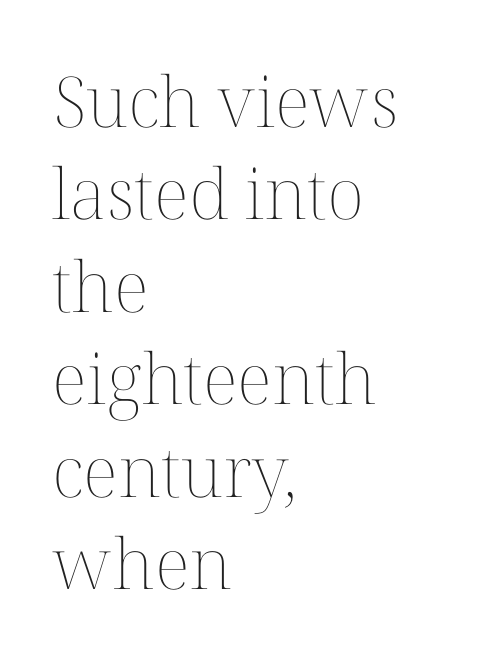
{"italic": "no", "bold": "no", "weight": "thin", "width": "normal", "stroke_contrast": "medium", "x_height": "medium", "monospaced": "no", "underline": "no", "align": "left", "line_spacing": "normal", "line_spacing_ratio": 1.32, "letter_spacing": "normal", "letter_spacing_em": 0.0, "glyph_px": 70}
